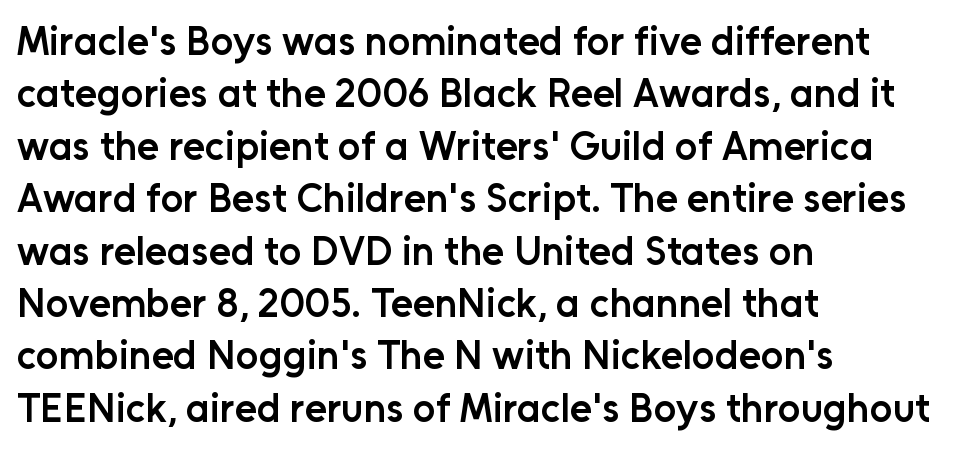
The image shows 40 px semibold sans-serif type, upright; set left-aligned, normal line spacing (1.31x), normal letter spacing, not underlined; low stroke contrast and a medium x-height.
